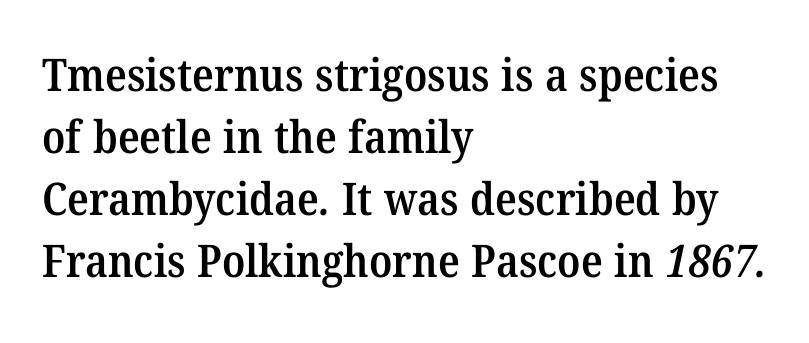
The image shows 45 px semibold serif type; set left-aligned, normal line spacing (1.38x), normal letter spacing, not underlined; medium stroke contrast and a medium x-height.
